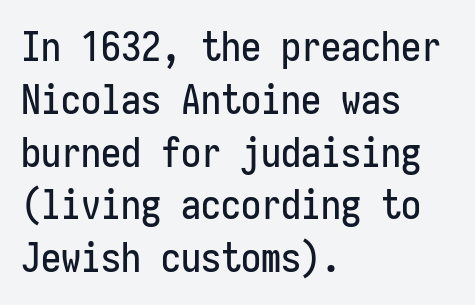
Q: Is the text italic (slanted)? A: No, it is upright.
Q: Is the typeface a serif or a sans-serif typeface? A: Sans-serif.
Q: Is the text underlined? A: No.
Q: How is the paragraph aligned? A: Left-aligned.
Q: Is the spacing between letters normal or unusually wide? A: Normal.
Q: Is the spacing between lines tight, normal or loose? A: Normal.
Q: Width (condensed, normal, or wide)? A: Condensed.
Q: Stroke contrast? A: Low.
Q: x-height? A: Medium.
Q: Monospaced? A: Yes.
